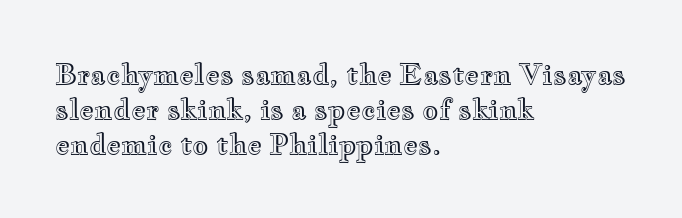
{"italic": "no", "width": "wide", "x_height": "small", "monospaced": "no", "underline": "no", "align": "left", "line_spacing": "normal", "line_spacing_ratio": 1.25, "letter_spacing": "normal", "letter_spacing_em": 0.0, "glyph_px": 28}
